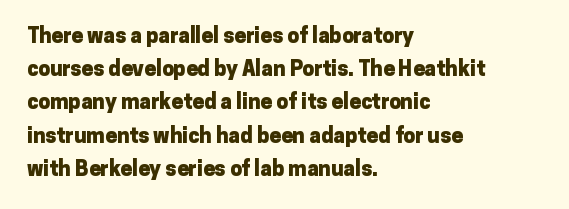
Q: Is the text bold? A: Yes.
Q: Is the text italic (slanted)? A: No, it is upright.
Q: Is the text underlined? A: No.
Q: How is the paragraph aligned? A: Left-aligned.
Q: Is the spacing between letters normal or unusually wide? A: Normal.
Q: Is the spacing between lines tight, normal or loose? A: Normal.
